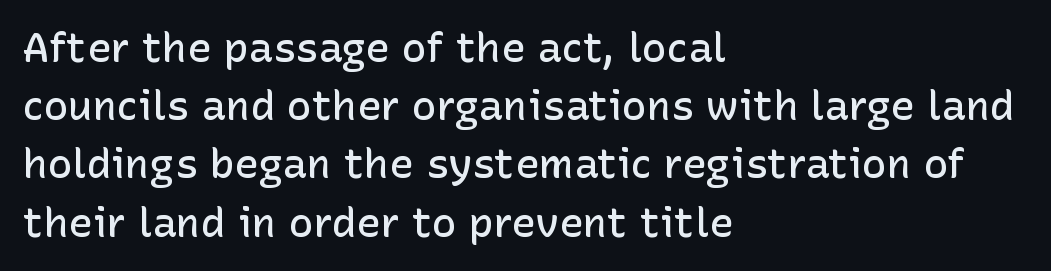
The image shows 41 px semibold sans-serif type, upright; set left-aligned, normal line spacing (1.42x), normal letter spacing, not underlined; low stroke contrast and a medium x-height.
